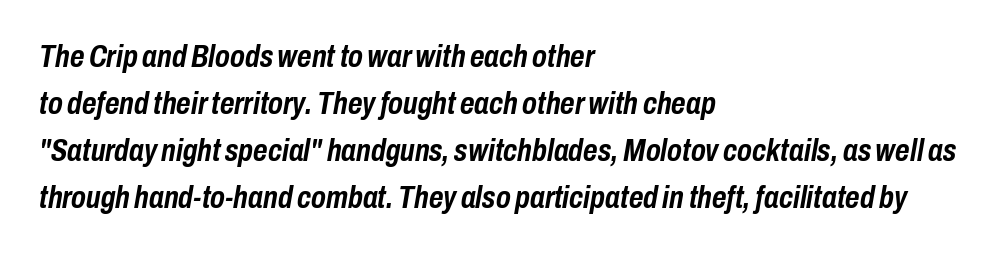
Q: Is the text bold? A: Yes.
Q: Is the text italic (slanted)? A: Yes, it leans right by about 10 degrees.
Q: Is the text underlined? A: No.
Q: How is the paragraph aligned? A: Left-aligned.
Q: Is the spacing between letters normal or unusually wide? A: Normal.
Q: Is the spacing between lines tight, normal or loose? A: Normal.
Q: Width (condensed, normal, or wide)? A: Condensed.
Q: Stroke contrast? A: Low.
Q: x-height? A: Medium.
Q: Monospaced? A: No.
